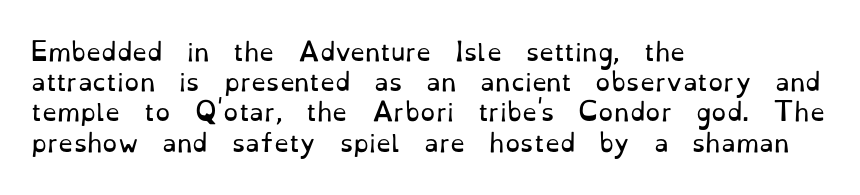
{"italic": "no", "bold": "no", "underline": "no", "align": "left", "line_spacing": "normal", "line_spacing_ratio": 1.26, "letter_spacing": "normal", "letter_spacing_em": 0.0, "glyph_px": 24}
